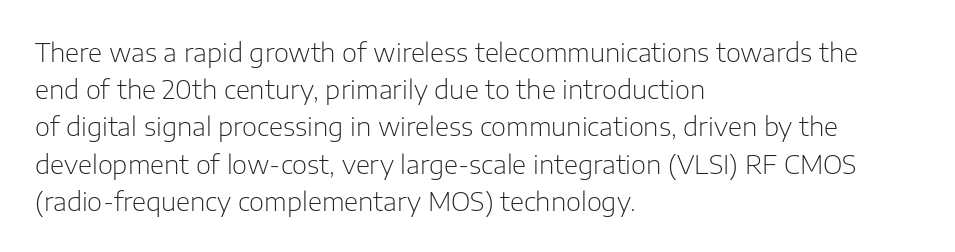
Q: Is the text bold? A: No.
Q: Is the text italic (slanted)? A: No, it is upright.
Q: Is the text underlined? A: No.
Q: How is the paragraph aligned? A: Left-aligned.
Q: Is the spacing between letters normal or unusually wide? A: Normal.
Q: Is the spacing between lines tight, normal or loose? A: Normal.
